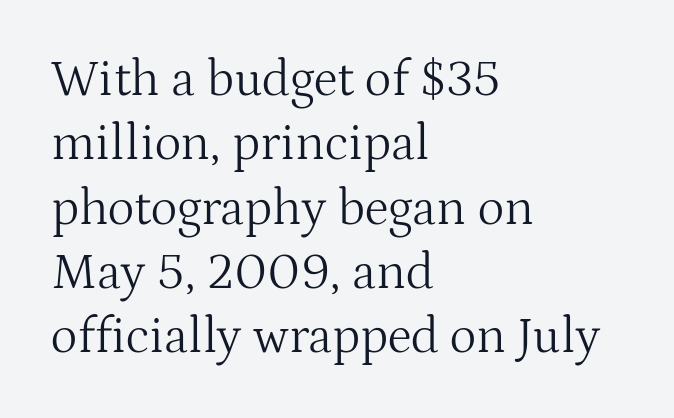
Normally led — the rows are evenly, conventionally spaced. The characters display serif detailing at their extremities. Characters remain perfectly vertical along every line. Alignment: flush left.
